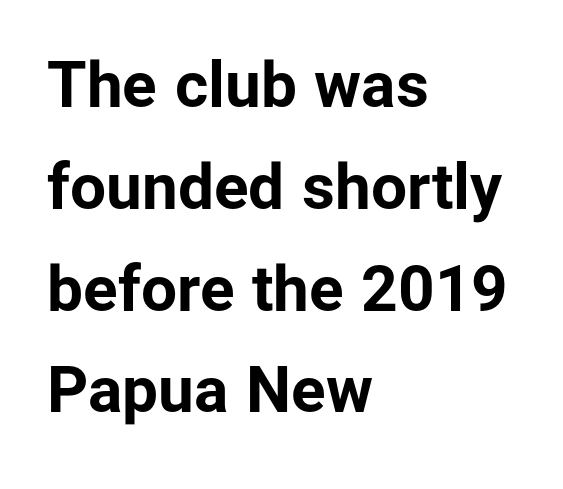
Q: Is the text bold? A: Yes.
Q: Is the text italic (slanted)? A: No, it is upright.
Q: Is the typeface a serif or a sans-serif typeface? A: Sans-serif.
Q: Is the text underlined? A: No.
Q: How is the paragraph aligned? A: Left-aligned.
Q: Is the spacing between letters normal or unusually wide? A: Normal.
Q: Is the spacing between lines tight, normal or loose? A: Normal.
Q: Width (condensed, normal, or wide)? A: Normal.
Q: Stroke contrast? A: Low.
Q: x-height? A: Medium.
Q: Monospaced? A: No.
